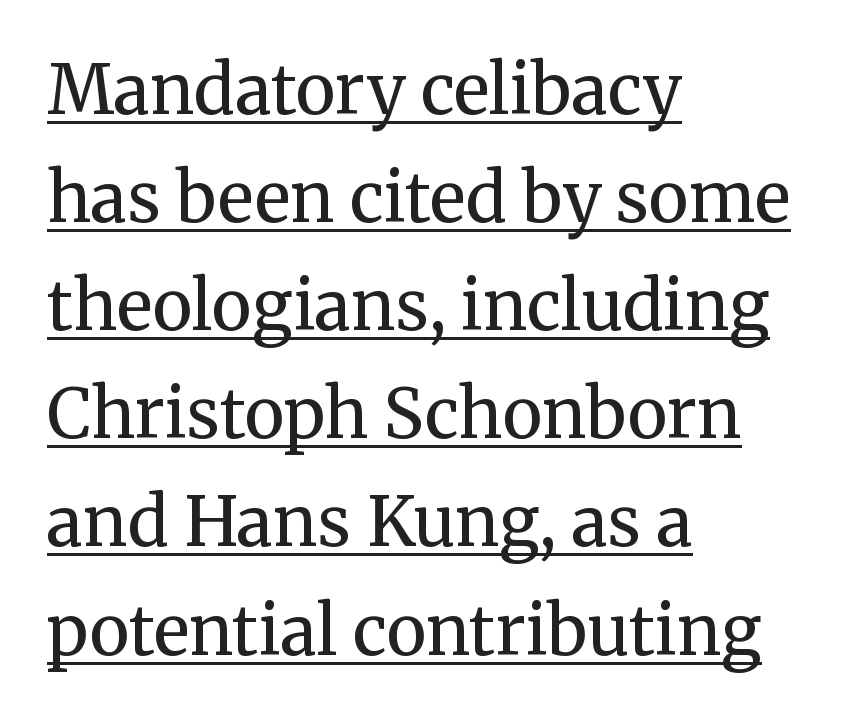
Beneath each row of characters lies a ruled line. Is the block centered? No — it sits flush against the left margin. A typesetter would call this zero additional tracking. Weight: in the light-to-regular range. Summary of vertical rhythm: regular, with standard interline spacing.
